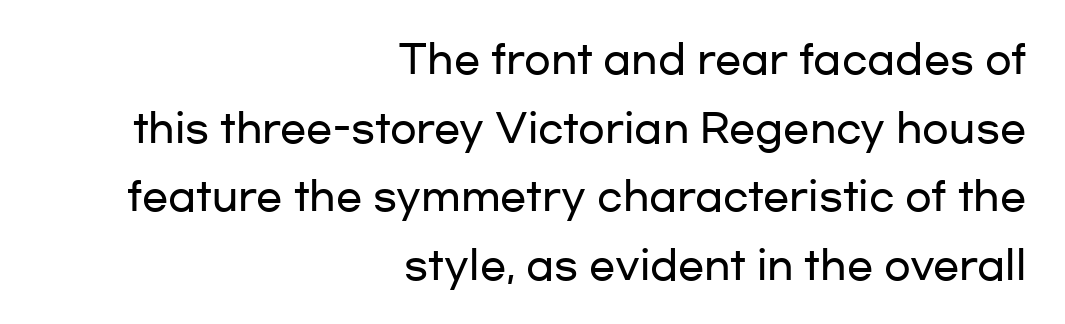
The foot of each line stays bare and open. Nothing sits at the stroke ends, so this counts as sans-serif. Horizontally, the lines are justified to the trailing edge only. The axis of the letterforms is exactly vertical.
